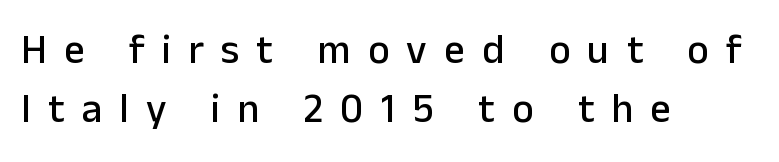
{"serif": "no", "italic": "no", "width": "normal", "stroke_contrast": "low", "x_height": "medium", "monospaced": "no", "underline": "no", "align": "left", "line_spacing": "normal", "line_spacing_ratio": 1.45, "letter_spacing": "wide", "letter_spacing_em": 0.42, "glyph_px": 41}
